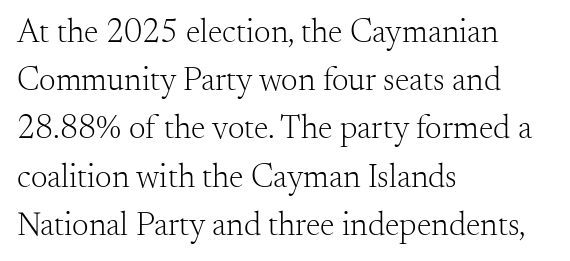
Check under the words: just untouched page. Visually the block forms a straight wall on the left and a jagged coastline on the right. Compared with a typical body face, this is equally light or lighter still. The line-height multiplier appears to be the usual default. Spacing between characters is what you'd get straight out of the box. Observe the serifs anchoring each vertical stroke in this sample.
